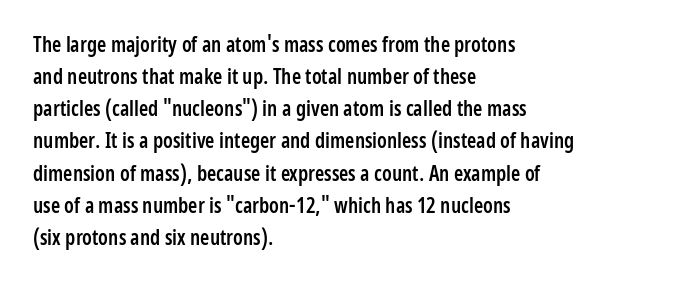
Q: Is the text bold? A: Semi-bold.
Q: Is the text italic (slanted)? A: No, it is upright.
Q: Is the text underlined? A: No.
Q: How is the paragraph aligned? A: Left-aligned.
Q: Is the spacing between letters normal or unusually wide? A: Normal.
Q: Is the spacing between lines tight, normal or loose? A: Normal.
